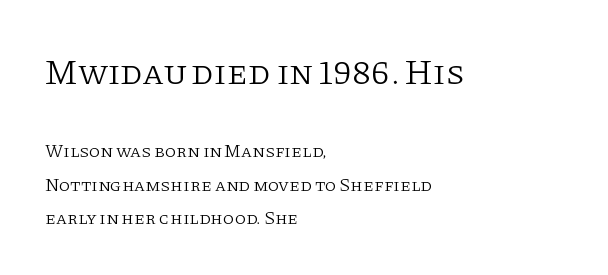
{"serif": "yes", "italic": "no", "bold": "no", "weight": "light", "width": "normal", "stroke_contrast": "low", "x_height": "large", "monospaced": "no", "underline": "no", "align": "left", "line_spacing_ratio": 1.84, "letter_spacing": "normal", "letter_spacing_em": 0.0, "larger_block": "first", "size_ratio": 1.94, "glyph_px": 35}
